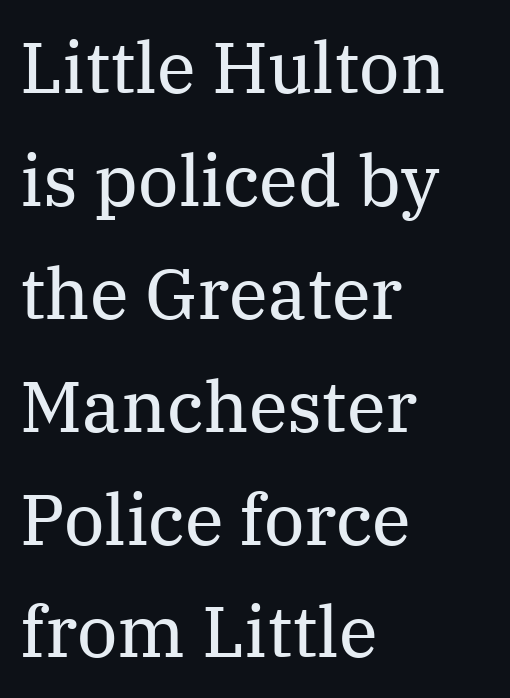
Notice how descenders clear the ascenders below comfortably — that's standard leading. Is there any slant? The stems are plumb. In terms of letterform style, serifs are clearly present. The cut favours lightness, reaching ordinary text weight at its darkest.
